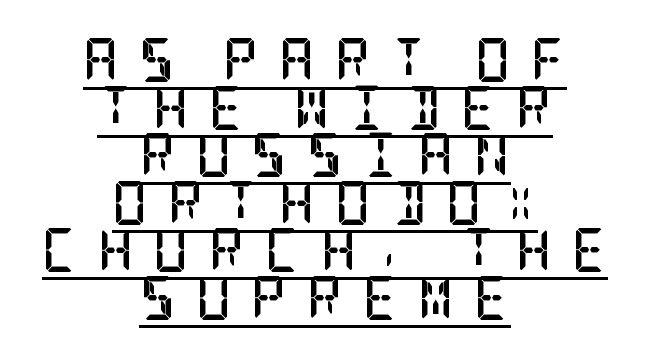
Q: Is the text bold? A: Yes.
Q: Is the text italic (slanted)? A: No, it is upright.
Q: Is the typeface a serif or a sans-serif typeface? A: Serif.
Q: Is the text underlined? A: Yes.
Q: How is the paragraph aligned? A: Centered.
Q: Is the spacing between letters normal or unusually wide? A: Unusually wide.
Q: Is the spacing between lines tight, normal or loose? A: Tight.
Q: Width (condensed, normal, or wide)? A: Condensed.
Q: Stroke contrast? A: Low.
Q: x-height? A: Large.
